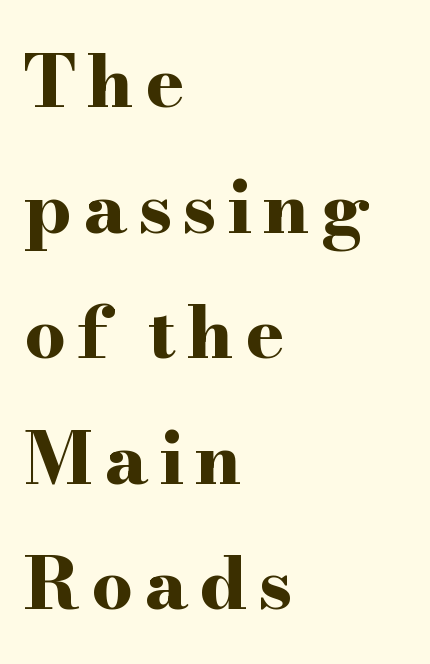
Its strokes are broad and dark, the hallmark of bold type. Does the type have serifs? Yes, each stem ends in a small foot. The specimen omits any rule beneath the text block's lines. Italic? Not at all — the glyphs are vertical. The text block is weighted toward the left margin, trailing off unevenly rightward.
